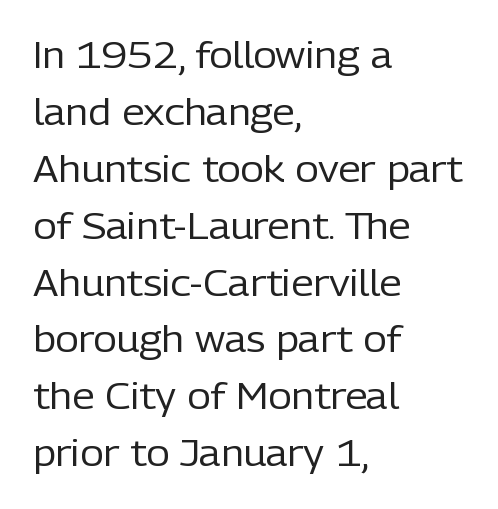
The image shows 36 px regular-weight sans-serif type, upright; set left-aligned, normal line spacing (1.58x), normal letter spacing, not underlined; low stroke contrast and a medium x-height.
